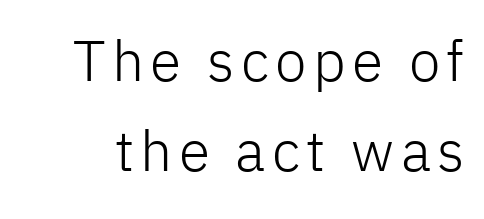
{"serif": "no", "italic": "no", "bold": "no", "weight": "light", "width": "normal", "stroke_contrast": "low", "x_height": "medium", "monospaced": "no", "underline": "no", "line_spacing": "normal", "line_spacing_ratio": 1.58, "glyph_px": 57}
